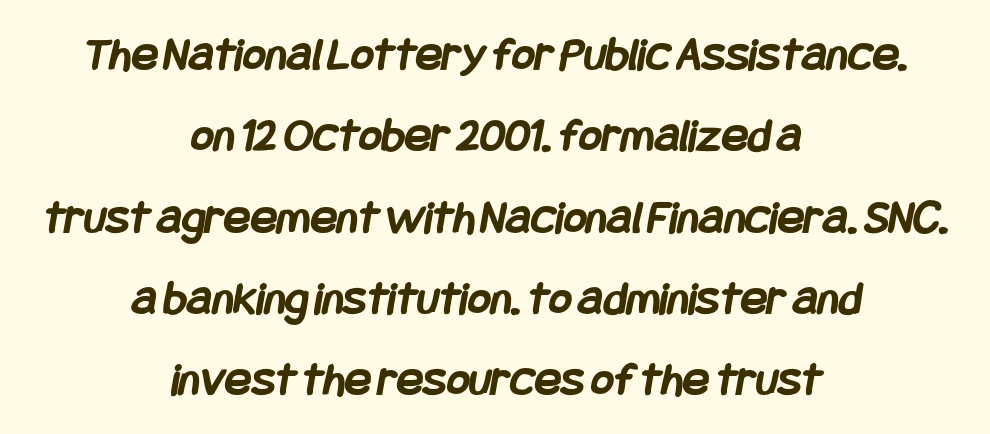
{"serif": "no", "bold": "yes", "weight": "semibold", "width": "condensed", "stroke_contrast": "low", "x_height": "large", "underline": "no", "align": "center", "line_spacing": "normal", "line_spacing_ratio": 1.66, "letter_spacing": "normal", "letter_spacing_em": 0.0, "glyph_px": 49}
